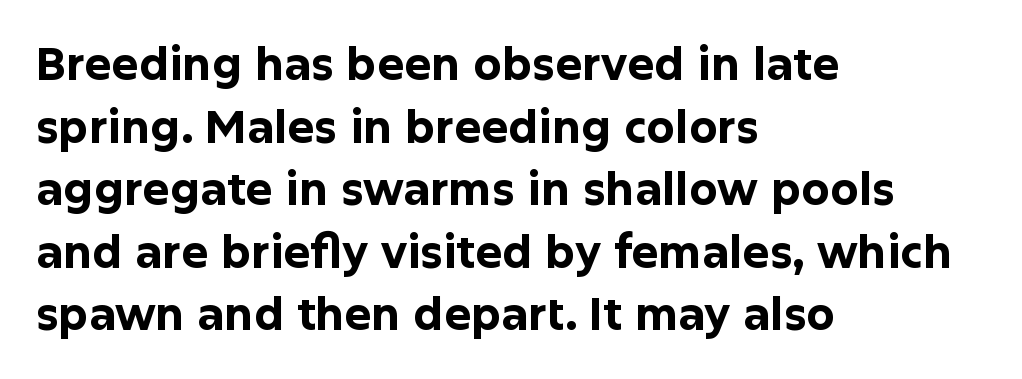
The image shows 45 px bold sans-serif type, upright; set left-aligned, normal line spacing (1.39x), normal letter spacing, not underlined; low stroke contrast and a medium x-height.
